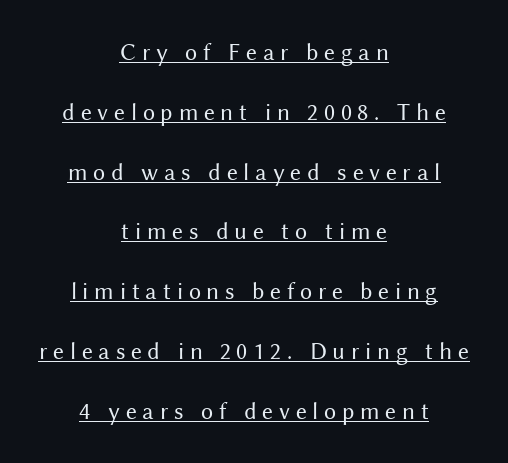
{"italic": "no", "bold": "no", "underline": "yes", "align": "center", "line_spacing": "loose", "line_spacing_ratio": 2.49, "letter_spacing": "wide", "letter_spacing_em": 0.24, "glyph_px": 24}
